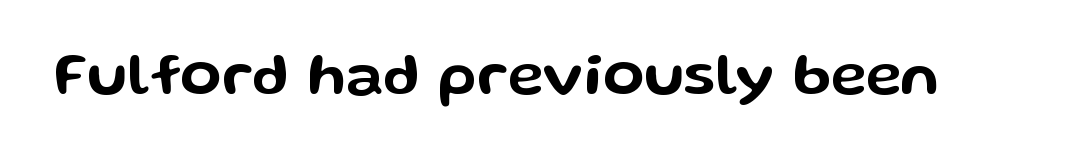
Vertical strokes here are truly vertical. Short note: letters normally spaced. The passage shown is typeset with a sans-serif family. This sample has the flowing, uneven cadence of proportional lettering.
